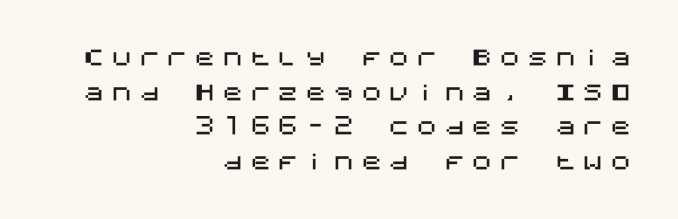
{"italic": "no", "underline": "no", "align": "right", "line_spacing": "normal", "line_spacing_ratio": 1.65, "letter_spacing": "wide", "letter_spacing_em": 0.32, "glyph_px": 21}
